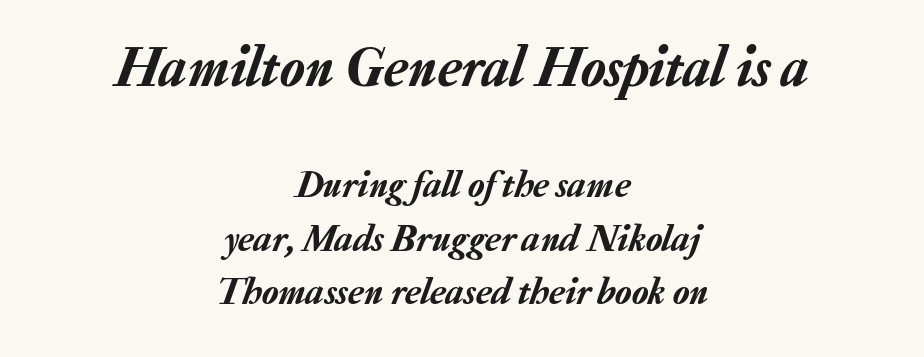
{"italic": "yes", "lean": "right", "slant_degrees": 20, "width": "normal", "stroke_contrast": "low", "x_height": "medium", "monospaced": "no", "underline": "no", "align": "center", "line_spacing": "normal", "line_spacing_ratio": 1.41, "letter_spacing": "normal", "letter_spacing_em": 0.0, "larger_block": "first", "size_ratio": 1.5, "glyph_px": 57}
